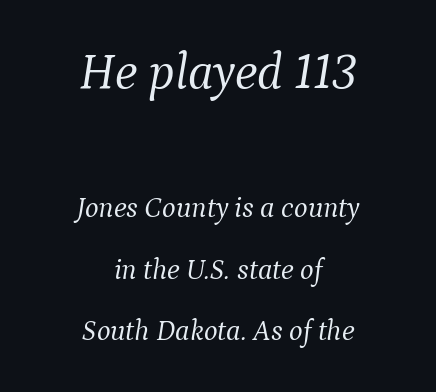
The strokes carry an ordinary text weight at most. These lines are composed in type with serifs. Underlining? Definitely not there. Alignment: centered. Posture: slanted.
